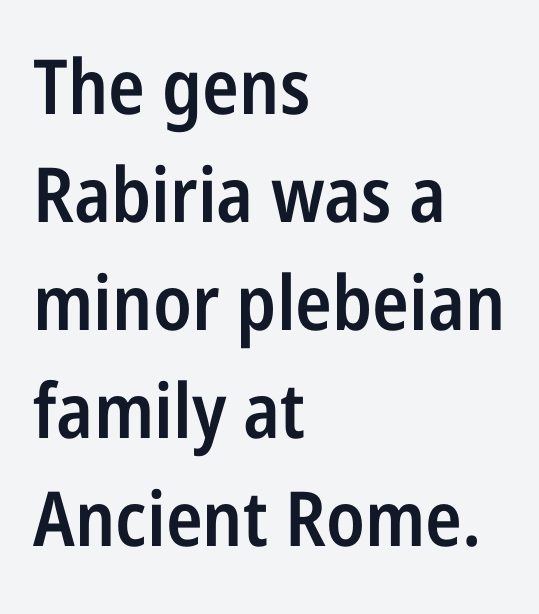
The image shows 76 px semibold, condensed sans-serif type, upright; set left-aligned, normal line spacing (1.42x), normal letter spacing, not underlined; low stroke contrast and a medium x-height.
